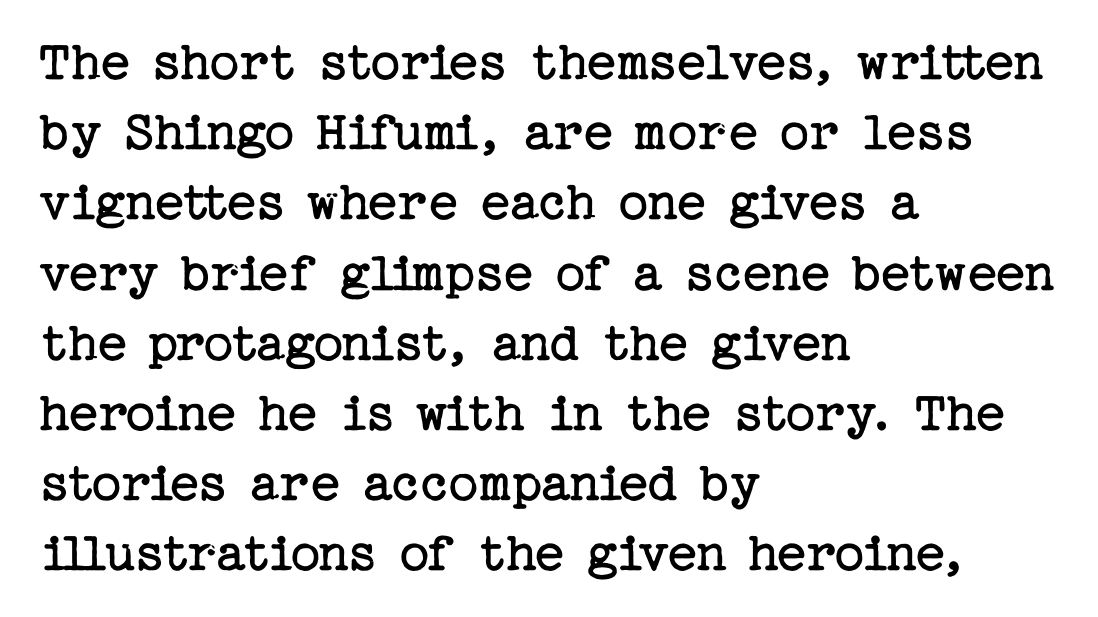
Q: Is the text bold? A: No.
Q: Is the text italic (slanted)? A: No, it is upright.
Q: Is the typeface a serif or a sans-serif typeface? A: Serif.
Q: Is the text underlined? A: No.
Q: How is the paragraph aligned? A: Left-aligned.
Q: Is the spacing between letters normal or unusually wide? A: Normal.
Q: Width (condensed, normal, or wide)? A: Normal.
Q: Stroke contrast? A: Low.
Q: x-height? A: Medium.
